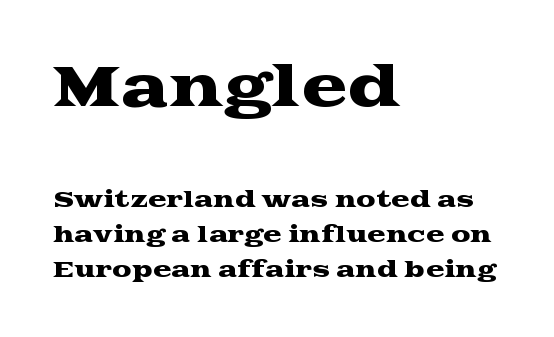
{"serif": "yes", "italic": "no", "width": "wide", "stroke_contrast": "medium", "x_height": "medium", "monospaced": "no", "underline": "no", "align": "left", "line_spacing": "normal", "line_spacing_ratio": 1.58, "letter_spacing": "normal", "letter_spacing_em": 0.0, "larger_block": "first", "size_ratio": 2.55, "glyph_px": 56}
